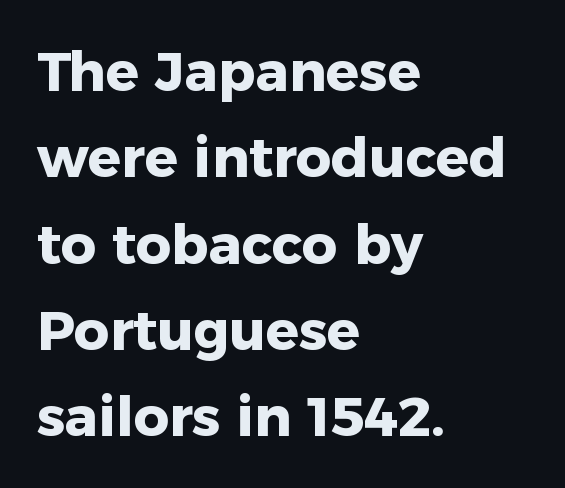
The space beneath each line is pristine and unruled. Every character sits straight up, as roman type does. The line texture is even and compact thanks to regular tracking. How heavy is the stroke? Heavy — this is a bold. Vertical spacing — default. These lines are rendered in a variable-pitch font.
